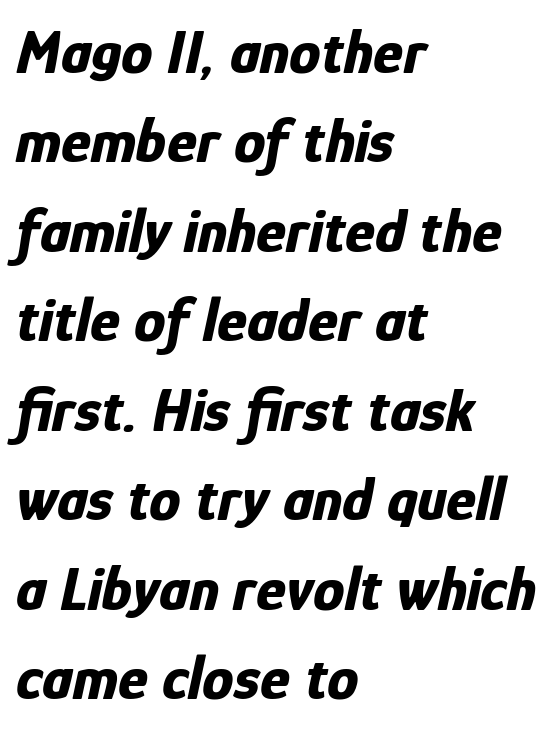
The image shows 63 px bold, condensed type, italic (leaning right); set left-aligned, normal line spacing (1.42x), normal letter spacing, not underlined; low stroke contrast and a medium x-height.
